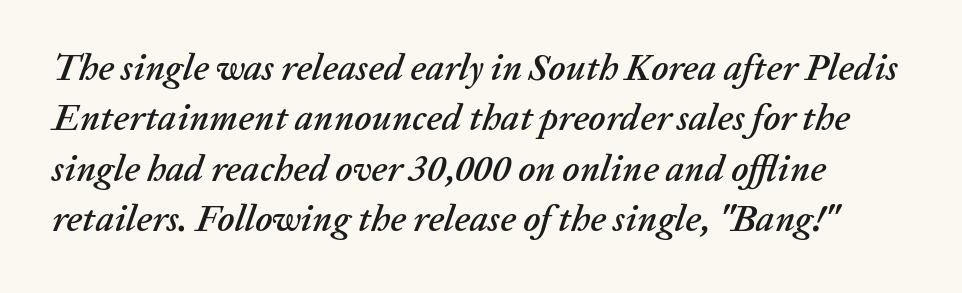
Q: Is the text italic (slanted)? A: Yes, it leans right by about 20 degrees.
Q: Is the text underlined? A: No.
Q: Is the spacing between letters normal or unusually wide? A: Normal.
Q: Is the spacing between lines tight, normal or loose? A: Normal.
Q: Width (condensed, normal, or wide)? A: Normal.
Q: Stroke contrast? A: Low.
Q: x-height? A: Medium.
Q: Monospaced? A: No.
